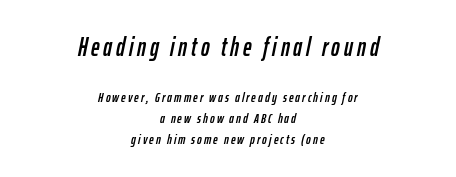
Q: Is the text italic (slanted)? A: Yes, it leans right by about 12 degrees.
Q: Is the text underlined? A: No.
Q: How is the paragraph aligned? A: Centered.
Q: Is the spacing between lines tight, normal or loose? A: Normal.
Q: Which block of text is set in a larger size, the first (top) or the second (bottom)? A: The first (top) one.
